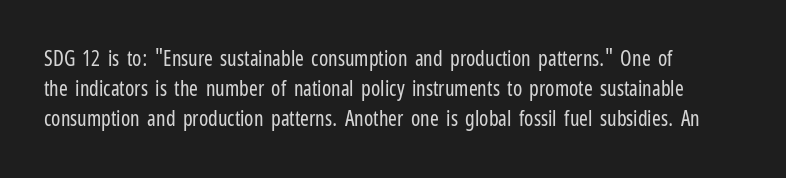
The words here are not underlined. Caption: face not bold, strokes unweighted. Notice how descenders clear the ascenders below comfortably — that's standard leading. The lettering holds an erect, upright posture throughout. Default kerning and tracking; the words read as compact shapes.
